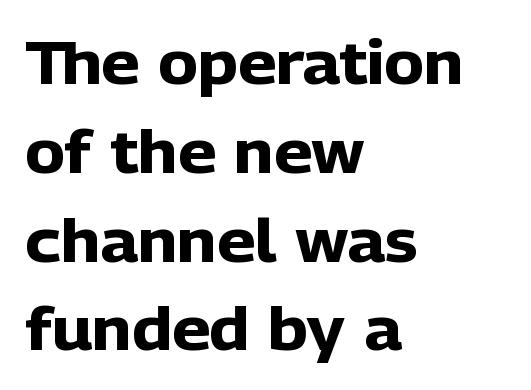
The image shows 60 px heavy sans-serif type, upright; set left-aligned, normal line spacing (1.48x), normal letter spacing, not underlined; low stroke contrast and a medium x-height.
